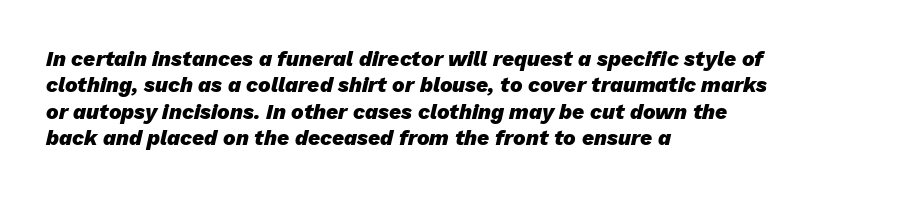
The image shows 21 px bold type, italic (leaning right); set left-aligned, normal line spacing (1.26x), normal letter spacing, not underlined.
